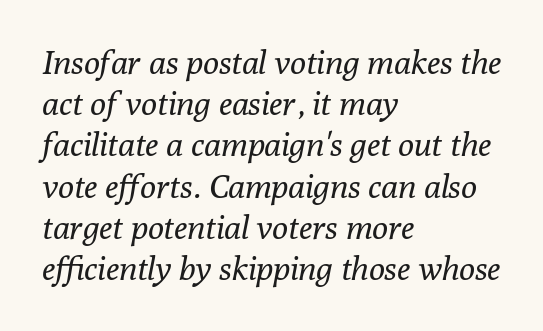
Q: Is the text bold? A: No.
Q: Is the text italic (slanted)? A: Yes, it leans right by about 10 degrees.
Q: Is the typeface a serif or a sans-serif typeface? A: Serif.
Q: Is the text underlined? A: No.
Q: How is the paragraph aligned? A: Left-aligned.
Q: Is the spacing between letters normal or unusually wide? A: Normal.
Q: Is the spacing between lines tight, normal or loose? A: Normal.
Q: Width (condensed, normal, or wide)? A: Normal.
Q: Stroke contrast? A: Low.
Q: x-height? A: Medium.
Q: Monospaced? A: No.
